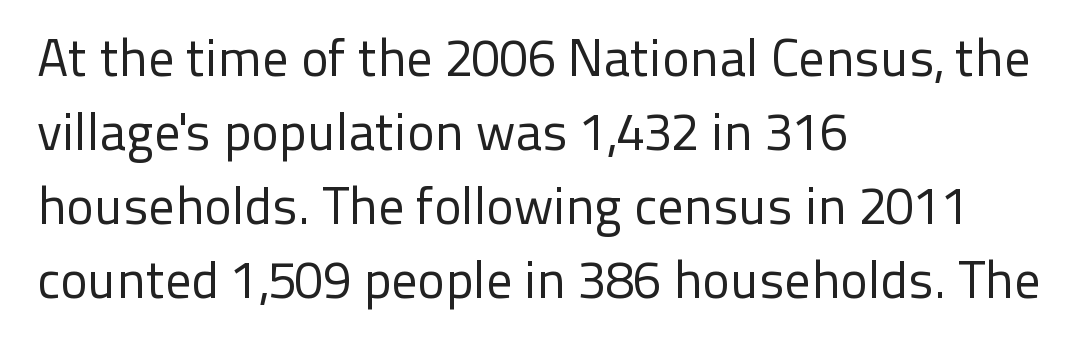
The image shows 52 px regular-weight sans-serif type, upright; set left-aligned, normal line spacing (1.42x), normal letter spacing, not underlined; low stroke contrast and a medium x-height.
